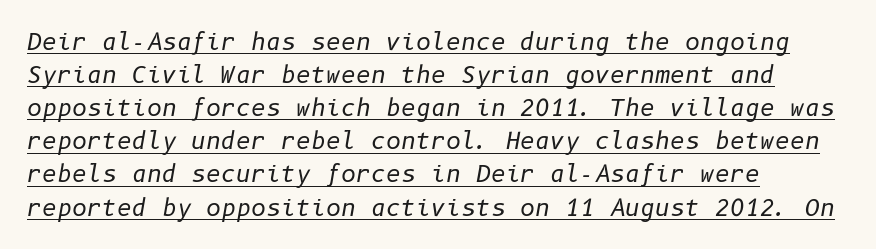
Tracking value appears to be zero — textbook default spacing. Stems and bowls with no extra thickness — not bold. These lines were composed using italics. Horizontal alignment here is leftward, the default for most running prose.
